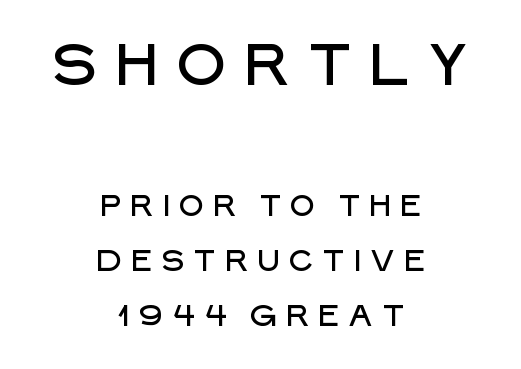
Regarding serifs, this sample does without them. The rag falls on both sides of this text block equally. Just letters on the line, the space beneath them empty. The earlier block is typeset at a bigger size than the later block. The passage shown has open, widely tracked lettering throughout.
